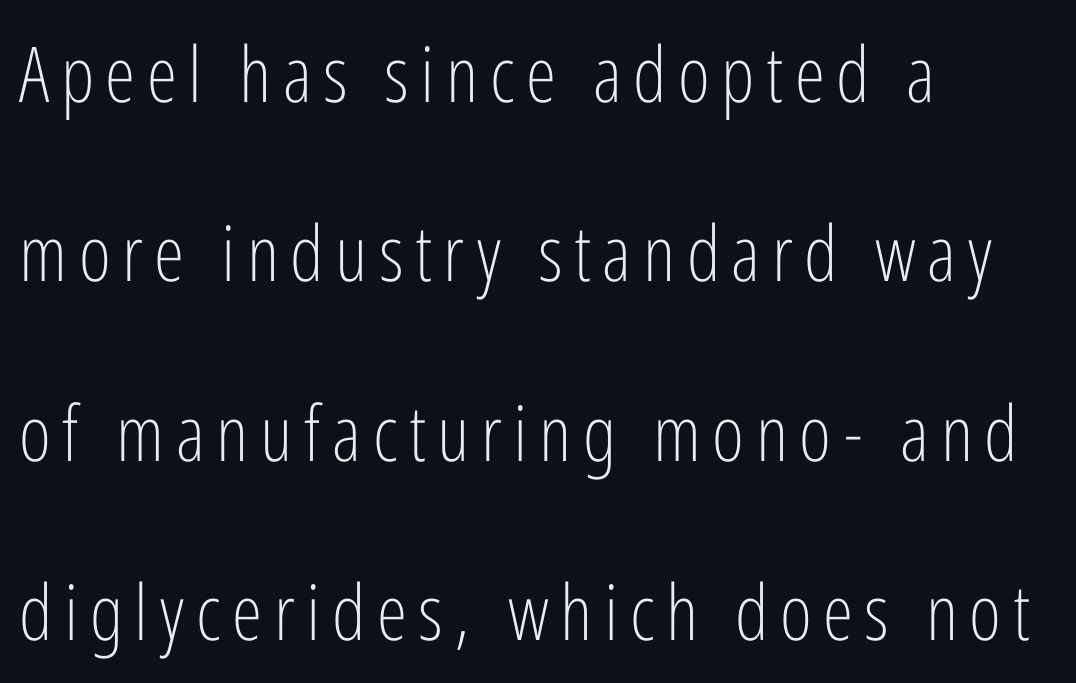
{"serif": "no", "italic": "no", "bold": "no", "weight": "light", "width": "condensed", "stroke_contrast": "low", "x_height": "medium", "monospaced": "no", "underline": "no", "align": "left", "line_spacing": "loose", "line_spacing_ratio": 2.33, "glyph_px": 77}
